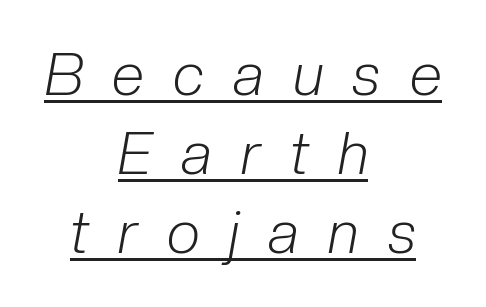
Style check: oblique. Notice how the passage keeps no hard edge, just a central spine. How are the letters spaced? Widely, with obvious added tracking. Quick note: interline space is typical. The letters advance in unequal steps, a hallmark of proportional type.
